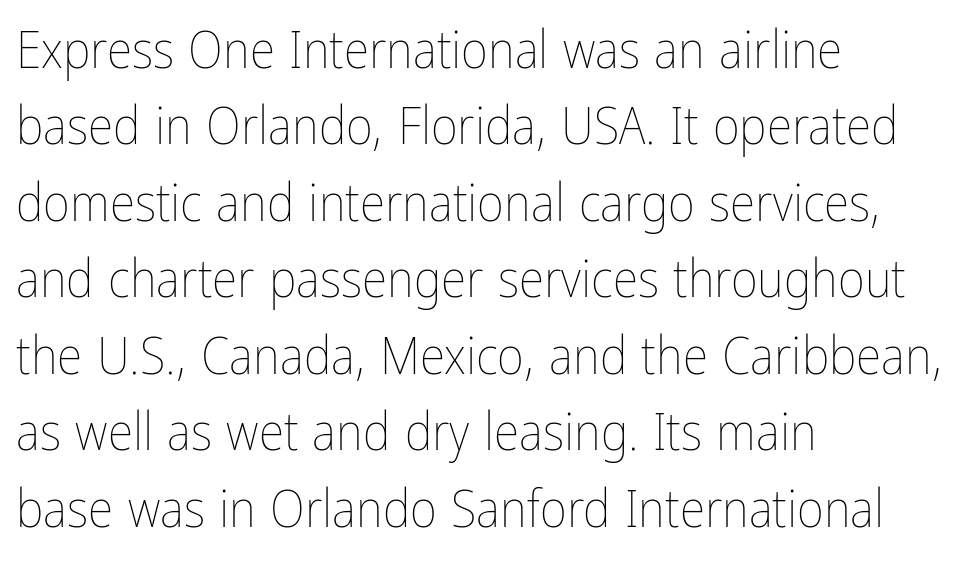
These lines are rendered in a variable-pitch font. Bold? No — there's no thickening of the strokes. Check the space under the baseline: it is left empty. The rag falls on the right side of this text block. The gaps between neighbouring characters are ordinary and unremarkable. Regarding leading, the lines here are spaced in the standard way.
